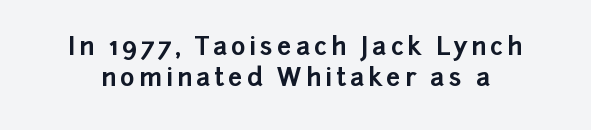
Q: Is the text bold? A: Yes.
Q: Is the text italic (slanted)? A: No, it is upright.
Q: Is the text underlined? A: No.
Q: Is the spacing between lines tight, normal or loose? A: Normal.
